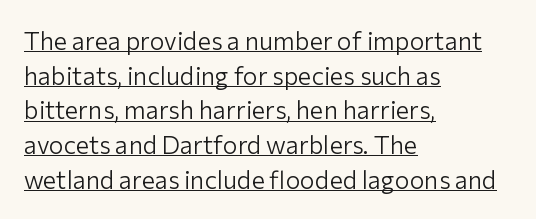
Regular leading. The strokes are not fattened; the text isn't bold. Emphasis is given by a line drawn under the lettering. Tracking here is standard; glyphs follow each other at the usual distance. Characters remain perfectly vertical along every line.
